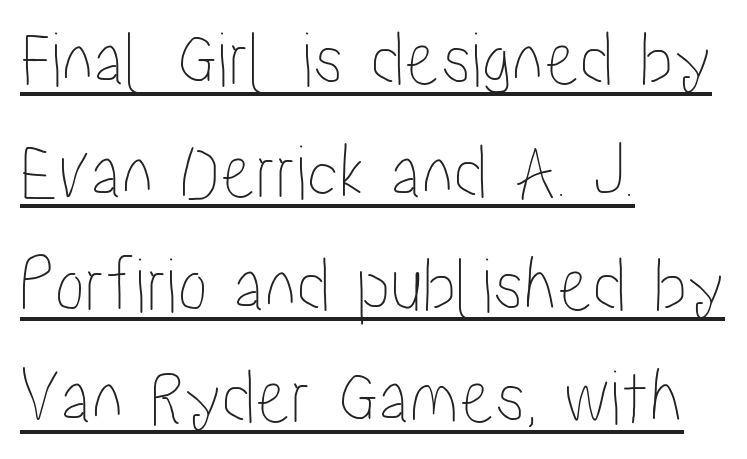
{"italic": "no", "width": "condensed", "stroke_contrast": "low", "x_height": "medium", "monospaced": "no", "underline": "yes", "align": "left", "line_spacing": "normal", "line_spacing_ratio": 1.41, "letter_spacing": "normal", "letter_spacing_em": 0.0, "glyph_px": 80}
